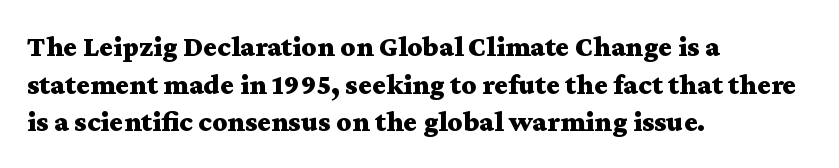
The image shows 29 px bold, wide serif type, upright; set left-aligned, normal line spacing (1.3x), normal letter spacing, not underlined; medium stroke contrast and a medium x-height.
